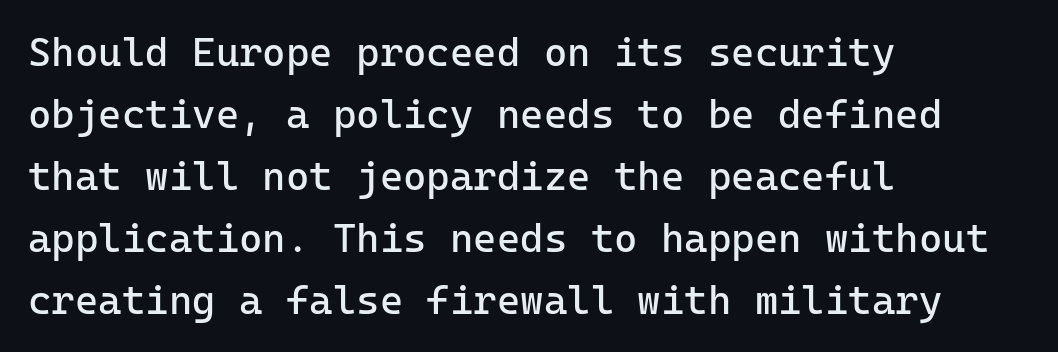
{"serif": "no", "italic": "no", "bold": "no", "weight": "regular", "width": "normal", "stroke_contrast": "low", "x_height": "medium", "monospaced": "yes", "underline": "no", "align": "left", "line_spacing": "normal", "line_spacing_ratio": 1.55, "letter_spacing": "normal", "letter_spacing_em": 0.0, "glyph_px": 40}
